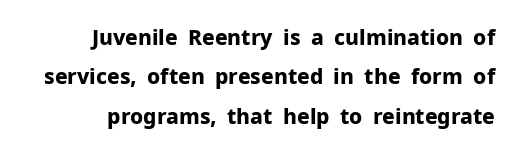
Unlike italic type, these characters show no tilt at all. Tracking value appears to be zero — textbook default spacing. Typesetter's note: full bold, strokes at maximum text heaviness. Check under the words: just untouched page.
